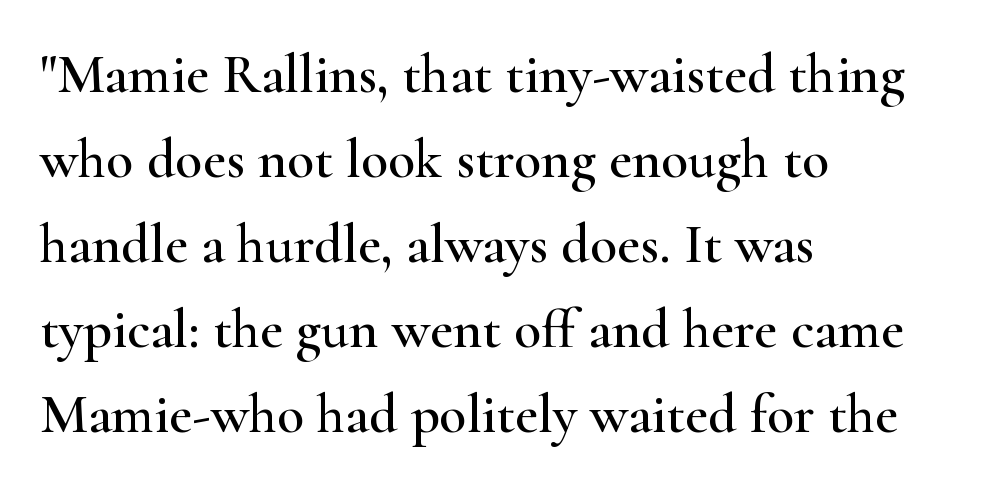
Each word holds together tightly as a unit, with standard inter-letter gaps. The text block is weighted toward the left margin, trailing off unevenly rightward. The lines sit at an ordinary, default distance from one another. Characters remain perfectly vertical along every line. Glance below the letters and you will spot only blank space. Observe the serifs anchoring each vertical stroke in this sample.
